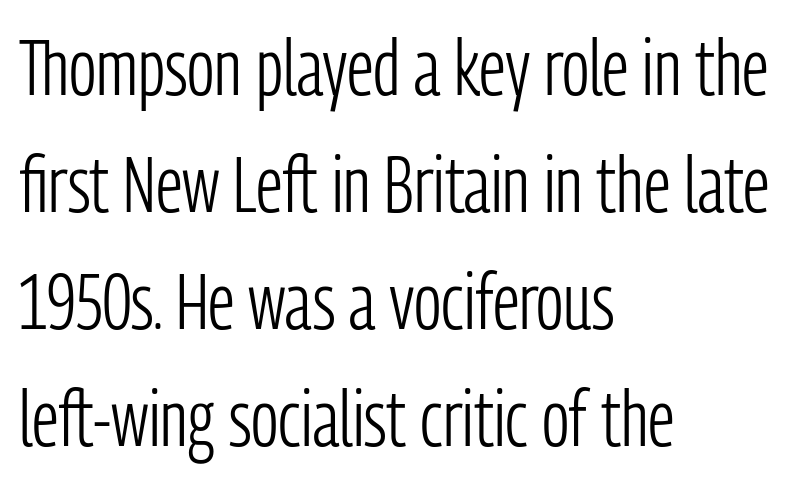
Q: Is the text bold? A: No.
Q: Is the text italic (slanted)? A: No, it is upright.
Q: Is the typeface a serif or a sans-serif typeface? A: Sans-serif.
Q: Is the text underlined? A: No.
Q: How is the paragraph aligned? A: Left-aligned.
Q: Is the spacing between letters normal or unusually wide? A: Normal.
Q: Is the spacing between lines tight, normal or loose? A: Normal.
Q: Width (condensed, normal, or wide)? A: Condensed.
Q: Stroke contrast? A: Low.
Q: x-height? A: Medium.
Q: Monospaced? A: No.
